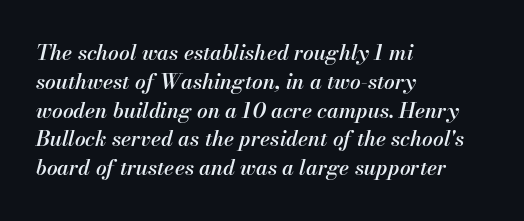
{"italic": "yes", "lean": "right", "slant_degrees": 13, "bold": "semi", "underline": "no", "align": "left", "line_spacing": "normal", "line_spacing_ratio": 1.37, "letter_spacing": "normal", "letter_spacing_em": 0.0, "glyph_px": 21}
